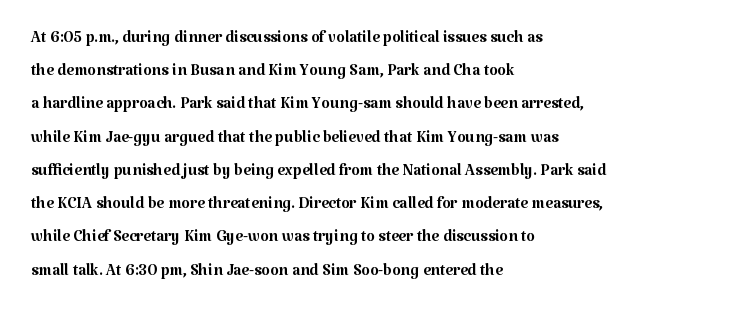
Tall strokes in this sample are plumb rather than angled. Weight: regular or lighter. Tracking value appears to be zero — textbook default spacing. The passage shown stacks its lines at a standard gap. The lines in this sample share a left origin and differ only in where they stop. Anything drawn beneath the words? Only blank space.
